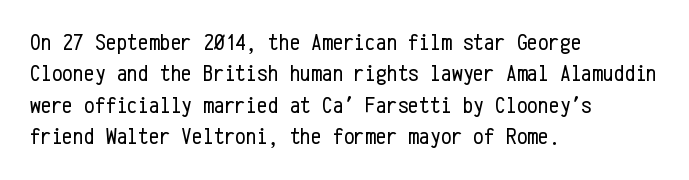
Q: Is the text bold? A: No.
Q: Is the text italic (slanted)? A: No, it is upright.
Q: Is the text underlined? A: No.
Q: How is the paragraph aligned? A: Left-aligned.
Q: Is the spacing between letters normal or unusually wide? A: Normal.
Q: Is the spacing between lines tight, normal or loose? A: Normal.
